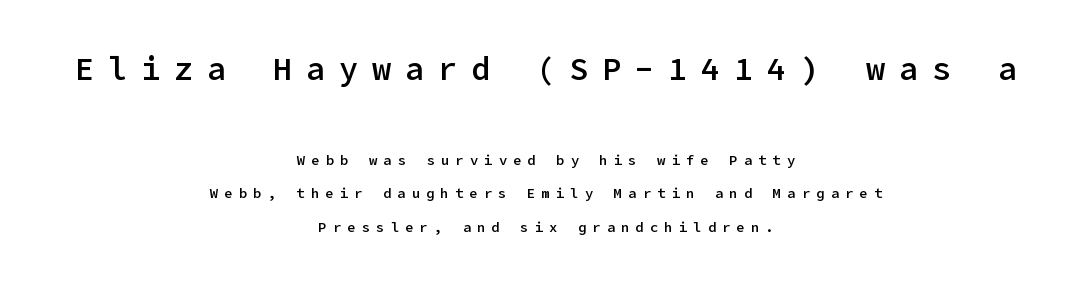
The image shows 32 px semibold sans-serif type, upright; set centered, loose line spacing (2.41x), unusually wide letter spacing (+0.43 em), not underlined; the first (top) block is 2.29x larger; low stroke contrast and a medium x-height.
